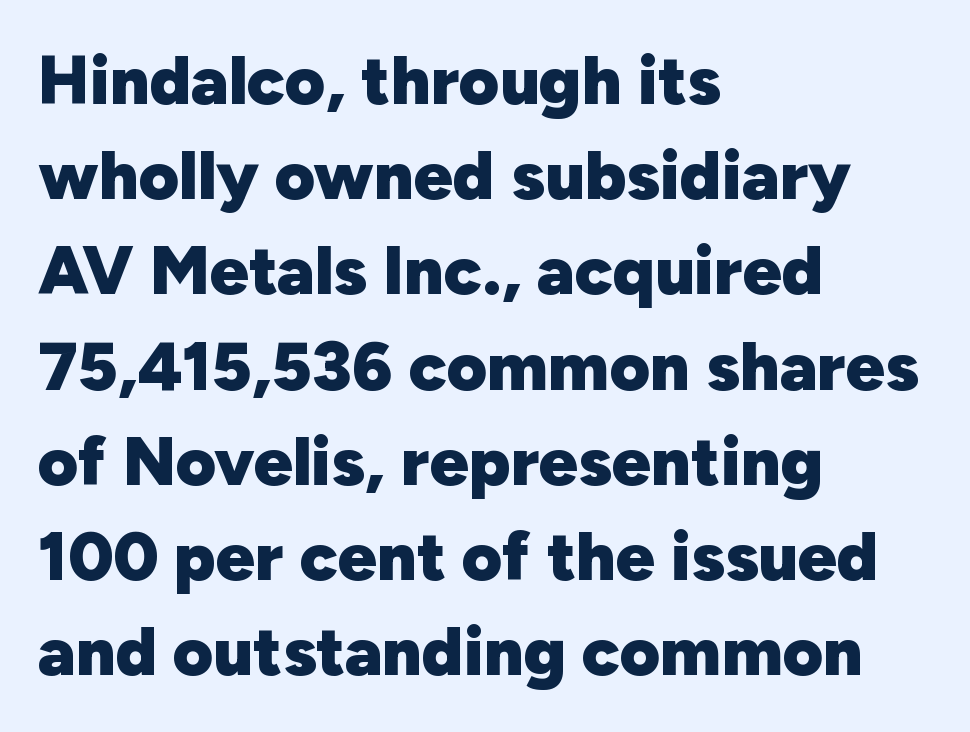
The string is rendered with underlining switched off. Proportional: the letters do not fall into vertical columns. The font's upright variant was chosen for this text. Typographic density is high because the face is bold. The type is set solid horizontally, with unmodified tracking. One glance says typical: line gaps are just what's usual.
